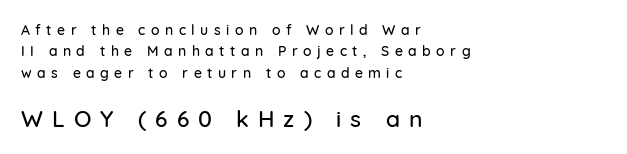
Each word looks stretched out because of the extra space between its letters. No word sits above an underline. Visually, the bottom section dominates because its glyphs are scaled up. Typeset ragged right — the left edge is the straight one. A normal amount of white space separates one row of letters from the next.
